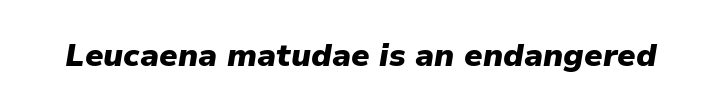
{"italic": "yes", "lean": "right", "slant_degrees": 9, "bold": "yes", "weight": "heavy", "width": "normal", "stroke_contrast": "low", "x_height": "medium", "monospaced": "no", "underline": "no", "letter_spacing": "normal", "letter_spacing_em": 0.0, "glyph_px": 32}
